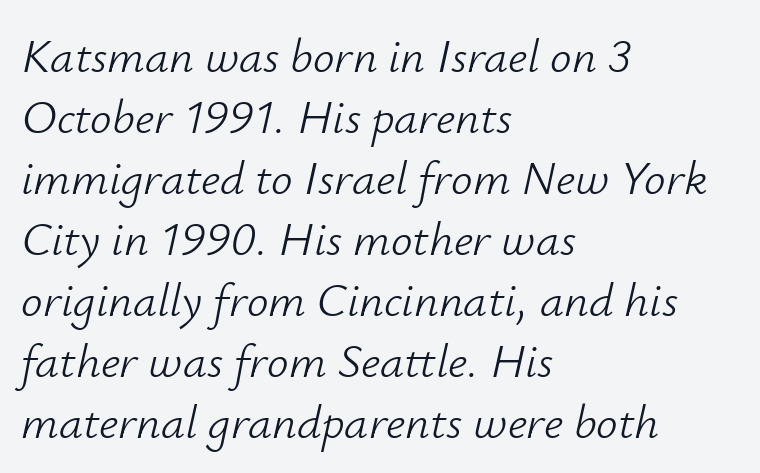
{"italic": "yes", "lean": "right", "slant_degrees": 12, "bold": "no", "weight": "light", "width": "normal", "stroke_contrast": "low", "x_height": "small", "monospaced": "no", "underline": "no", "align": "left", "line_spacing": "normal", "line_spacing_ratio": 1.27, "letter_spacing": "normal", "letter_spacing_em": 0.0, "glyph_px": 48}
